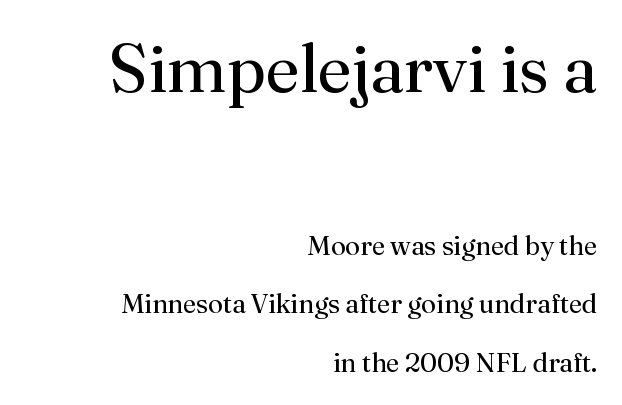
{"serif": "yes", "italic": "no", "bold": "no", "weight": "regular", "width": "normal", "stroke_contrast": "medium", "x_height": "small", "monospaced": "no", "underline": "no", "align": "right", "line_spacing": "loose", "line_spacing_ratio": 2.18, "letter_spacing": "normal", "letter_spacing_em": 0.0, "larger_block": "first", "size_ratio": 2.52, "glyph_px": 68}
